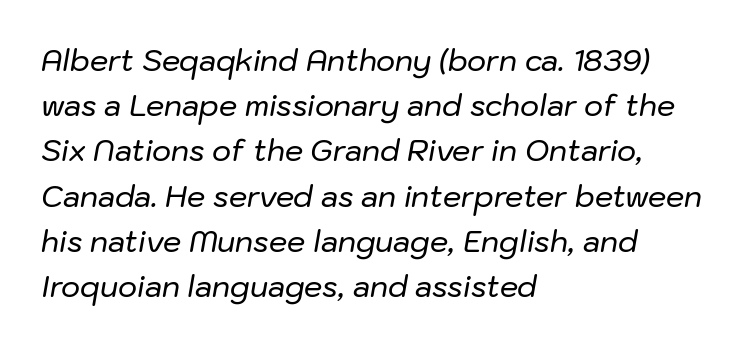
The image shows 29 px text type, italic (leaning right); set left-aligned, normal line spacing (1.56x), normal letter spacing, not underlined; low stroke contrast and a medium x-height.
